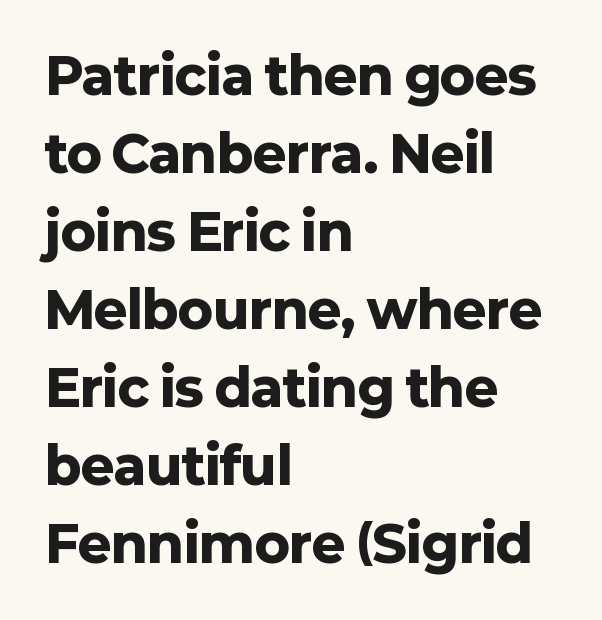
Q: Is the text bold? A: Yes.
Q: Is the text italic (slanted)? A: No, it is upright.
Q: Is the typeface a serif or a sans-serif typeface? A: Sans-serif.
Q: Is the text underlined? A: No.
Q: How is the paragraph aligned? A: Left-aligned.
Q: Is the spacing between letters normal or unusually wide? A: Normal.
Q: Is the spacing between lines tight, normal or loose? A: Normal.
Q: Width (condensed, normal, or wide)? A: Normal.
Q: Stroke contrast? A: Low.
Q: x-height? A: Medium.
Q: Monospaced? A: No.
